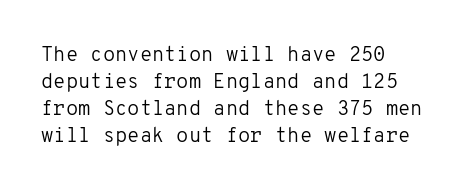
Q: Is the text bold? A: No.
Q: Is the text italic (slanted)? A: No, it is upright.
Q: Is the text underlined? A: No.
Q: Is the spacing between letters normal or unusually wide? A: Normal.
Q: Is the spacing between lines tight, normal or loose? A: Normal.
